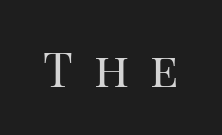
Q: Is the text bold? A: No.
Q: Is the text italic (slanted)? A: No, it is upright.
Q: Is the typeface a serif or a sans-serif typeface? A: Serif.
Q: Is the text underlined? A: No.
Q: Is the spacing between letters normal or unusually wide? A: Unusually wide.
Q: Width (condensed, normal, or wide)? A: Normal.
Q: Stroke contrast? A: High.
Q: x-height? A: Large.
Q: Monospaced? A: No.
